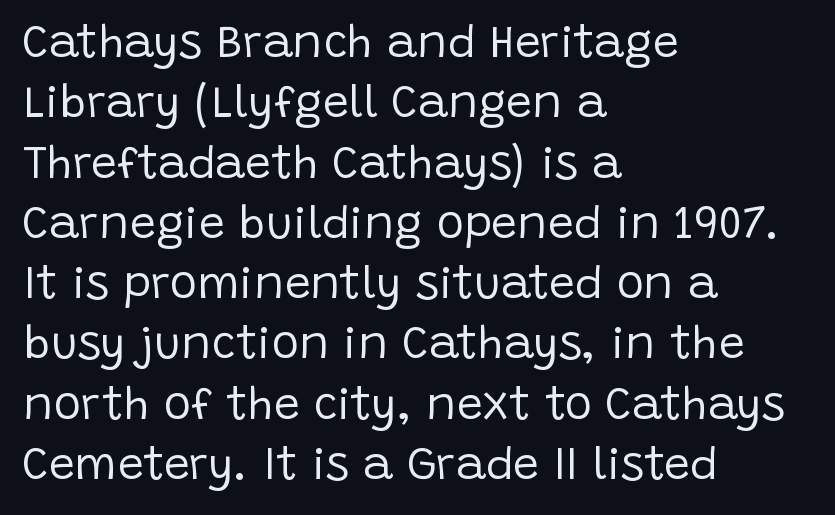
Typeset ragged right — the left edge is the straight one. Looks like regular typesetting: each glyph gets only the width it needs. The typography opts for an upright posture over an oblique one. The characters are drawn with everyday or finer stroke widths. Words float on clear page, feet unadorned.
